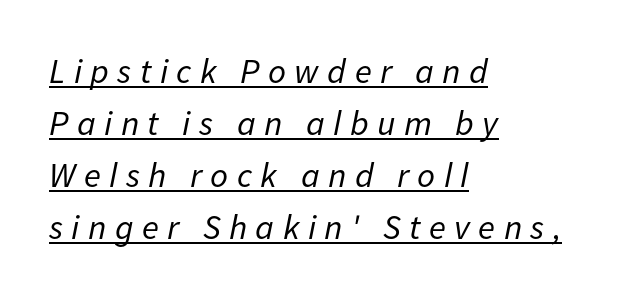
The image shows 35 px regular-weight type, italic (leaning right); set left-aligned, normal line spacing (1.49x), unusually wide letter spacing (+0.24 em), underlined; low stroke contrast and a medium x-height.
